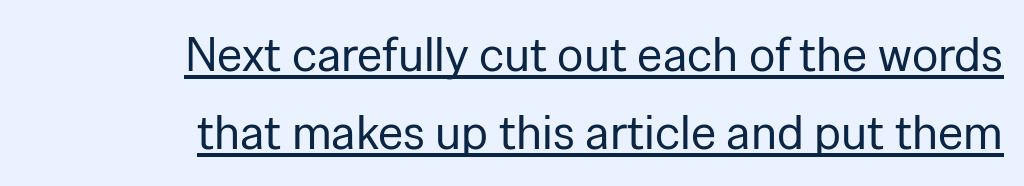
The image shows 49 px regular-weight sans-serif type, upright; set right-aligned, normal line spacing (1.6x), normal letter spacing, underlined; low stroke contrast and a medium x-height.
